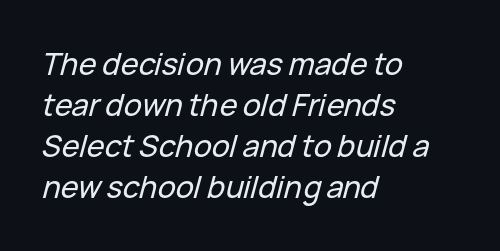
{"italic": "yes", "lean": "right", "slant_degrees": 15, "width": "normal", "stroke_contrast": "low", "x_height": "medium", "monospaced": "no", "underline": "no", "align": "left", "line_spacing": "normal", "line_spacing_ratio": 1.37, "letter_spacing": "normal", "letter_spacing_em": 0.0, "glyph_px": 30}
